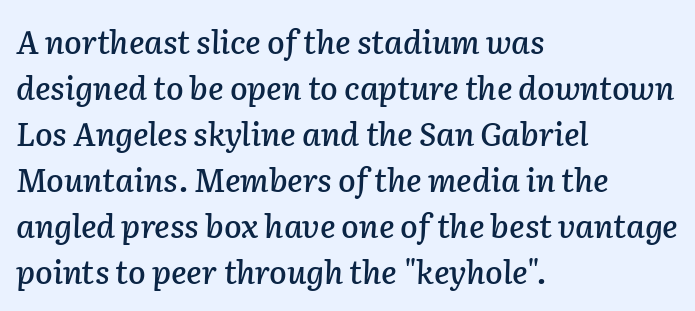
There is no visible air inserted between adjacent glyphs. A classic flush-left, rag-right setting is used for this passage. Rule under the text: the space is simply empty. These lines are rendered in a variable-pitch font. Every character sits at an angle, as italics do. Line spacing here is normal.
